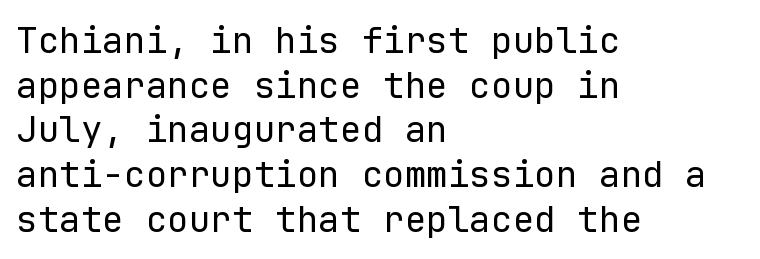
The letters stand upright; this is a roman face. Decoration check: the copy has no underline. The letters look calm and open, with moderate or lighter stems. Monospaced: the letters line up in strict vertical columns. The face used here is a sans, in the tradition of grotesques and geometrics.
